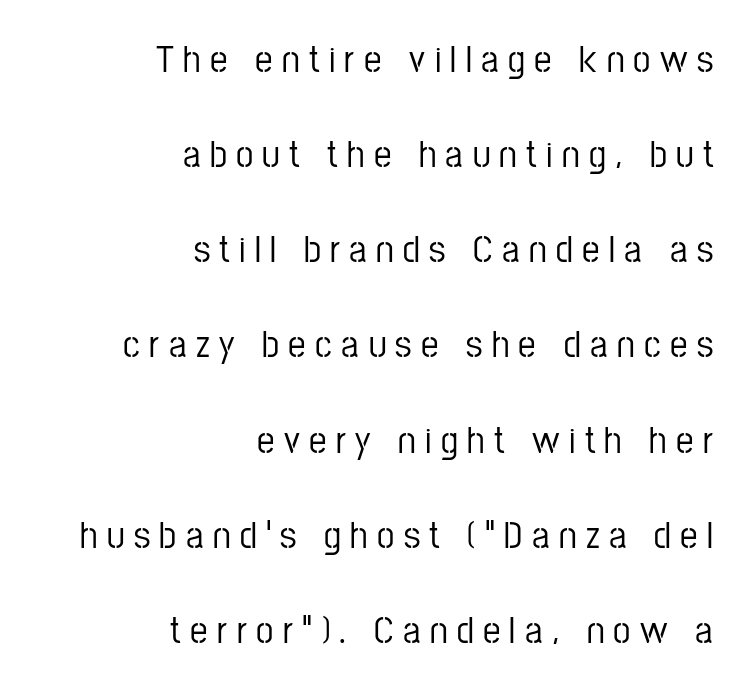
Ascenders rise straight up at ninety degrees. Loosely led — the rows are spread out. The face used here is a sans, in the tradition of grotesques and geometrics. The rendering inserts visible extra space after every character. Lines of text with bare space underneath.
